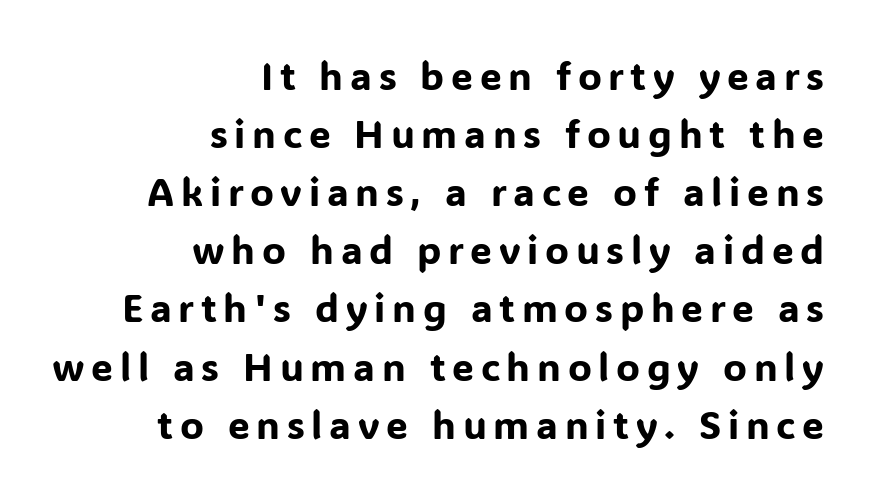
This sample uses an upright cut, with every glyph sitting square on the baseline. Grotesque or geometric, the face here clearly has no serifs. Caption: multi-line text, flush right, ragged left. Has an underline been added? It has not. The passage shown is typed in a proportional face where columns would drift.
